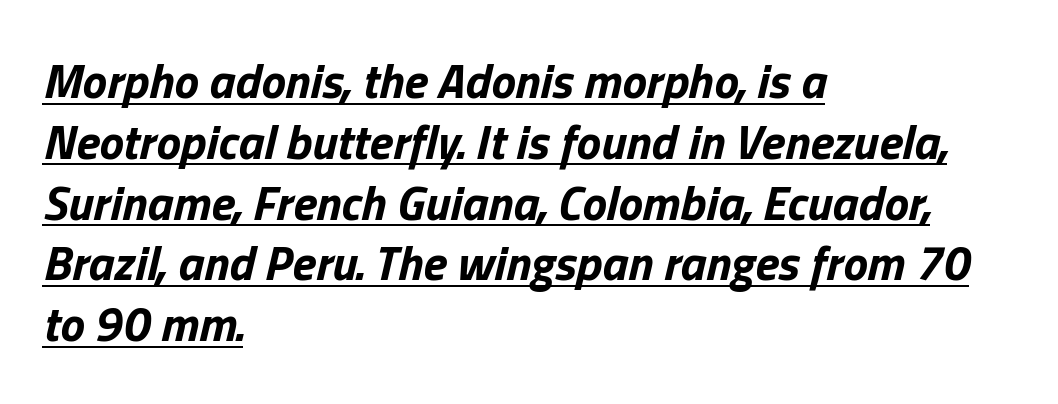
The image shows 49 px bold type, italic (leaning right); set left-aligned, line spacing 1.24x, normal letter spacing, underlined; low stroke contrast and a medium x-height.
